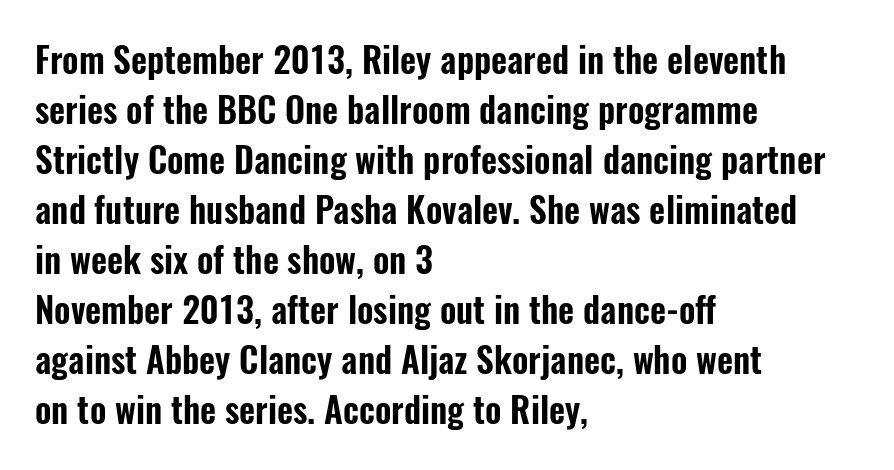
{"serif": "no", "italic": "no", "width": "condensed", "stroke_contrast": "low", "x_height": "medium", "monospaced": "no", "underline": "no", "align": "left", "line_spacing": "normal", "line_spacing_ratio": 1.43, "letter_spacing": "normal", "letter_spacing_em": 0.0, "glyph_px": 35}
